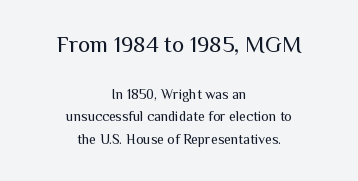
The image shows 23 px text type, upright; set centered, normal line spacing (1.62x), normal letter spacing, not underlined; the first (top) block is 1.64x larger.
